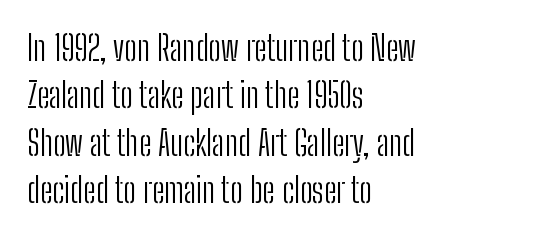
{"serif": "no", "italic": "no", "bold": "no", "weight": "light", "width": "condensed", "stroke_contrast": "low", "x_height": "medium", "monospaced": "no", "underline": "no", "align": "left", "line_spacing": "normal", "line_spacing_ratio": 1.39, "letter_spacing": "normal", "letter_spacing_em": 0.0, "glyph_px": 34}
